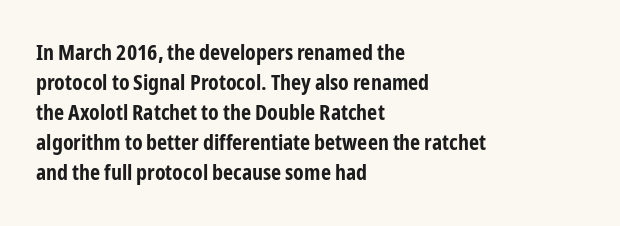
Italic: no, the glyphs are upright roman. Standard letterfit; no display-style spreading of the glyphs. Glance below the letters and you will spot only blank space. Its strokes are broad and dark, the hallmark of bold type.
